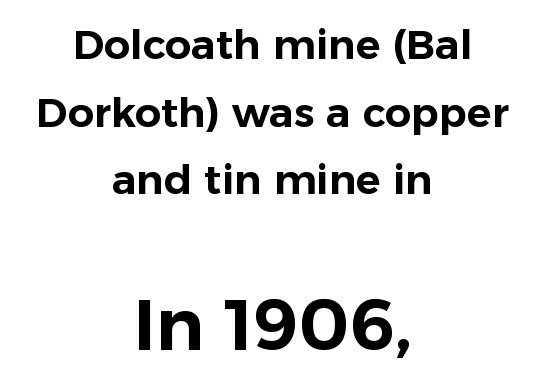
{"serif": "no", "italic": "no", "width": "normal", "stroke_contrast": "low", "x_height": "medium", "monospaced": "no", "underline": "no", "align": "center", "line_spacing": "normal", "line_spacing_ratio": 1.65, "letter_spacing": "normal", "letter_spacing_em": 0.0, "larger_block": "second", "size_ratio": 1.76, "glyph_px": 72}
